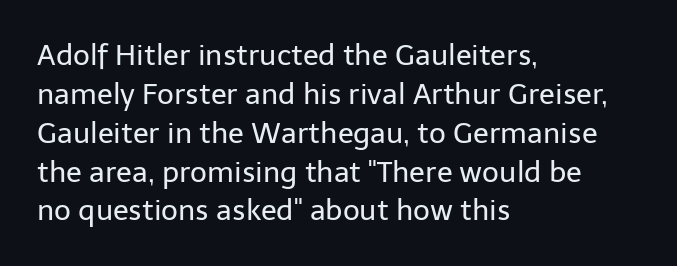
The image shows 29 px regular-weight sans-serif type, upright; set left-aligned, normal line spacing (1.34x), normal letter spacing, not underlined; low stroke contrast and a medium x-height.
